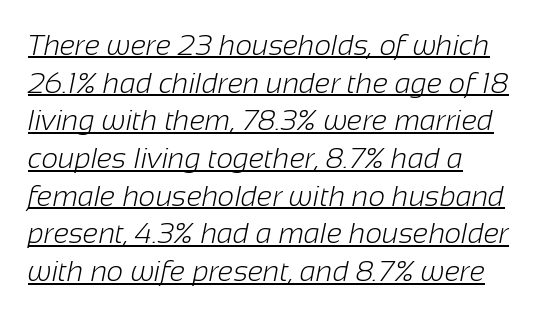
{"serif": "no", "bold": "no", "weight": "light", "width": "normal", "stroke_contrast": "low", "x_height": "medium", "monospaced": "no", "underline": "yes", "align": "left", "line_spacing": "normal", "line_spacing_ratio": 1.3, "letter_spacing": "normal", "letter_spacing_em": 0.0, "glyph_px": 29}
